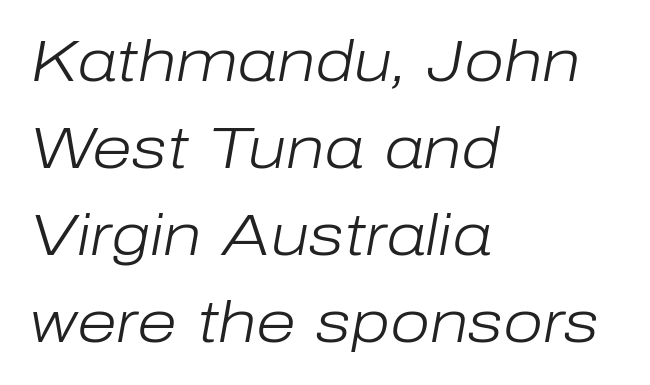
Q: Is the text bold? A: No.
Q: Is the text italic (slanted)? A: Yes, it leans right by about 10 degrees.
Q: Is the text underlined? A: No.
Q: How is the paragraph aligned? A: Left-aligned.
Q: Is the spacing between letters normal or unusually wide? A: Normal.
Q: Is the spacing between lines tight, normal or loose? A: Normal.
Q: Width (condensed, normal, or wide)? A: Normal.
Q: Stroke contrast? A: Low.
Q: x-height? A: Medium.
Q: Monospaced? A: No.
